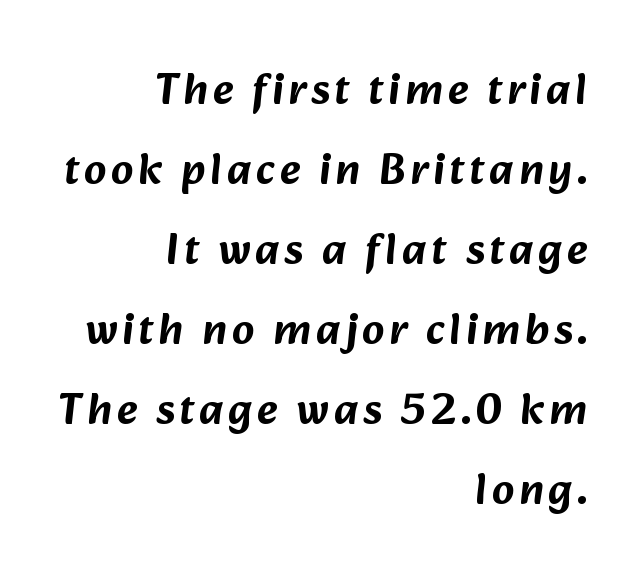
{"serif": "no", "width": "normal", "stroke_contrast": "low", "x_height": "medium", "monospaced": "no", "underline": "no", "align": "right", "line_spacing_ratio": 1.82, "glyph_px": 44}
